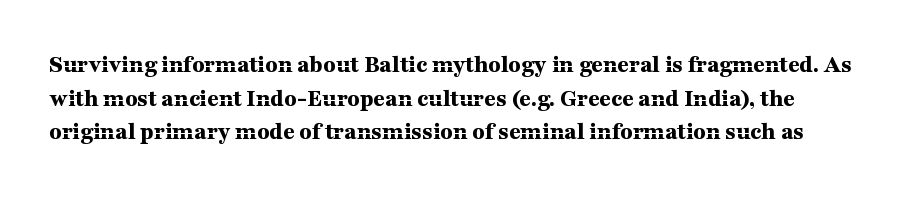
No italicization has been applied; the sample stays upright. Clear beneath every line of the passage. The lines sit at an ordinary, default distance from one another. No extra tracking has been applied to these lines. The characters look thick and weighty, a clear bold.
